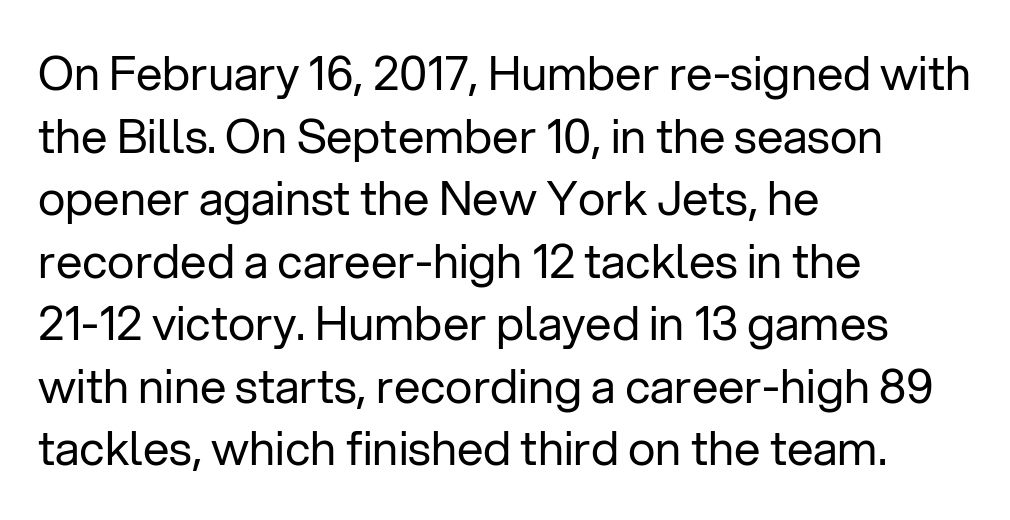
Q: Is the text bold? A: No.
Q: Is the text italic (slanted)? A: No, it is upright.
Q: Is the typeface a serif or a sans-serif typeface? A: Sans-serif.
Q: Is the text underlined? A: No.
Q: How is the paragraph aligned? A: Left-aligned.
Q: Is the spacing between letters normal or unusually wide? A: Normal.
Q: Is the spacing between lines tight, normal or loose? A: Normal.
Q: Width (condensed, normal, or wide)? A: Normal.
Q: Stroke contrast? A: Low.
Q: x-height? A: Medium.
Q: Monospaced? A: No.
